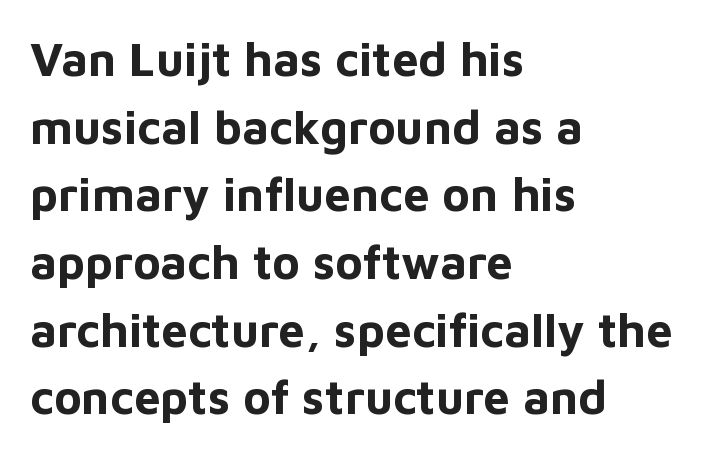
The letters advance in unequal steps, a hallmark of proportional type. Rows of type keep a routine distance in the vertical direction. As a designer I'd log this as weight 700, bold. Compared with a centered layout, this one pins lines to the left instead. The type is set solid horizontally, with unmodified tracking.
